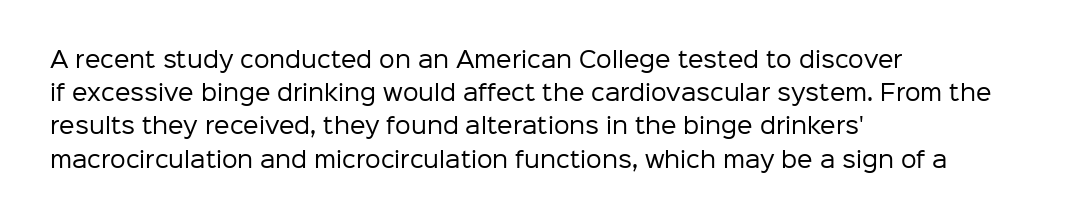
The image shows 22 px text type, upright; set left-aligned, normal line spacing (1.51x), normal letter spacing, not underlined.
